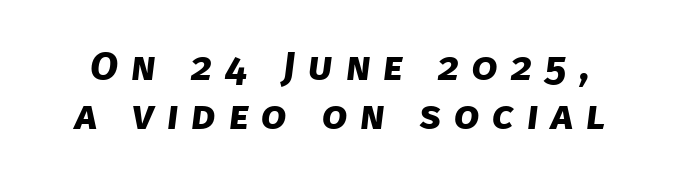
Here the designer chose a conventional face with non-uniform glyph widths. Observe the wide spacing: letters keep a clear distance from each other. This rendering features lettering with no underline. A dark, heavy texture on the line: the type is bold. Regarding serifs, this sample does without them.
